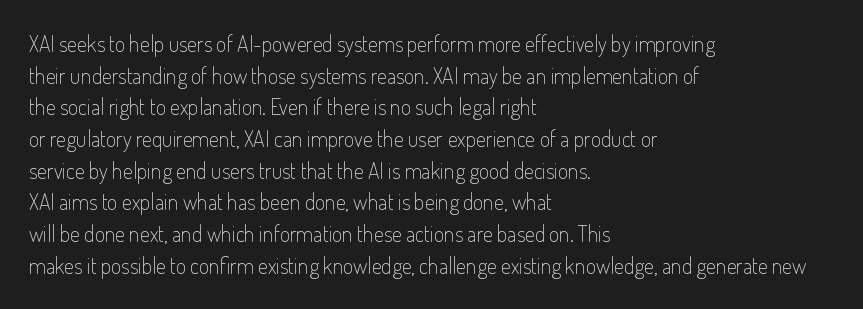
The image shows 22 px text type, upright; set left-aligned, normal line spacing (1.44x), normal letter spacing, not underlined.
